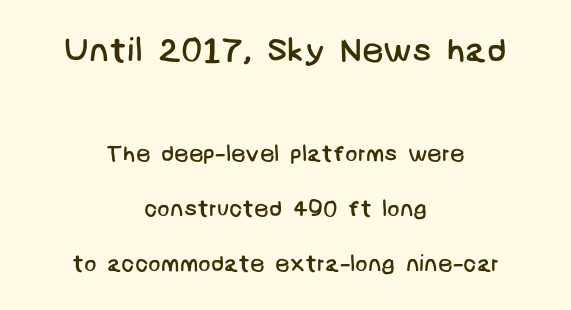
Q: Is the text bold? A: No.
Q: Is the typeface a serif or a sans-serif typeface? A: Sans-serif.
Q: Is the text underlined? A: No.
Q: How is the paragraph aligned? A: Centered.
Q: Is the spacing between letters normal or unusually wide? A: Normal.
Q: Is the spacing between lines tight, normal or loose? A: Loose.
Q: Which block of text is set in a larger size, the first (top) or the second (bottom)? A: The first (top) one.
Q: Width (condensed, normal, or wide)? A: Normal.
Q: Stroke contrast? A: Low.
Q: x-height? A: Large.
